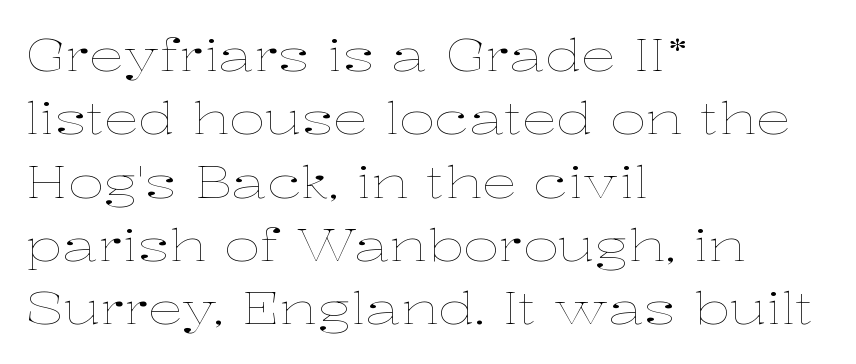
Unmarked baselines from the first word to the last. The rows are spaced the way most documents space them. The rag falls on the right side of this text block. A typesetter would call this proportional, since set widths differ per character. The letterforms sit at book weight or below. This is the regular roman posture of the typeface.
